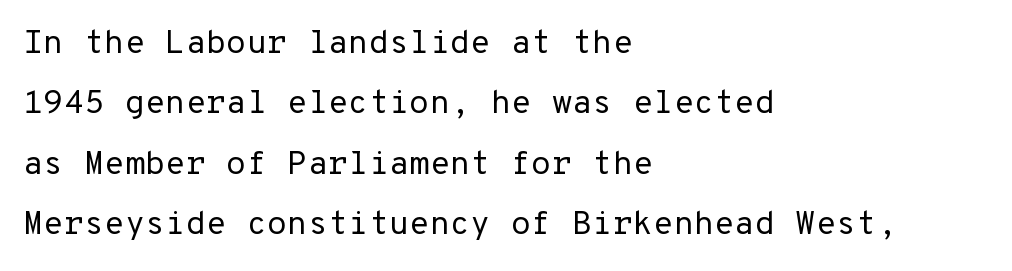
{"serif": "no", "italic": "no", "bold": "no", "weight": "regular", "width": "normal", "stroke_contrast": "low", "x_height": "medium", "underline": "no", "align": "left", "line_spacing_ratio": 1.83, "letter_spacing": "normal", "letter_spacing_em": 0.0, "glyph_px": 33}
